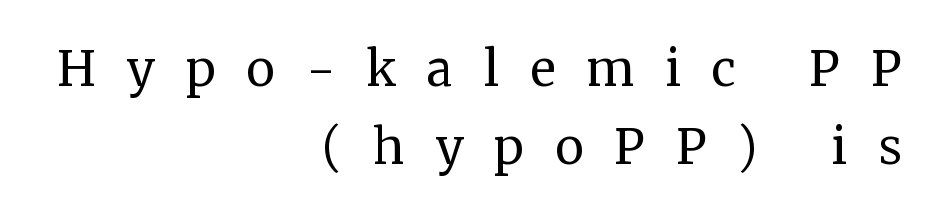
Q: Is the text bold? A: No.
Q: Is the text italic (slanted)? A: No, it is upright.
Q: Is the typeface a serif or a sans-serif typeface? A: Serif.
Q: Is the text underlined? A: No.
Q: How is the paragraph aligned? A: Right-aligned.
Q: Is the spacing between letters normal or unusually wide? A: Unusually wide.
Q: Width (condensed, normal, or wide)? A: Normal.
Q: Stroke contrast? A: Medium.
Q: x-height? A: Medium.
Q: Monospaced? A: No.
